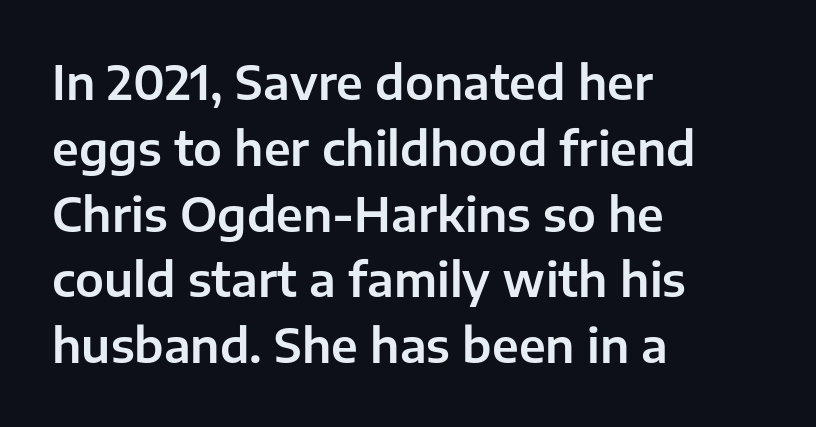
Q: Is the text italic (slanted)? A: No, it is upright.
Q: Is the typeface a serif or a sans-serif typeface? A: Sans-serif.
Q: Is the text underlined? A: No.
Q: How is the paragraph aligned? A: Left-aligned.
Q: Is the spacing between letters normal or unusually wide? A: Normal.
Q: Is the spacing between lines tight, normal or loose? A: Normal.
Q: Width (condensed, normal, or wide)? A: Normal.
Q: Stroke contrast? A: Low.
Q: x-height? A: Medium.
Q: Monospaced? A: No.
